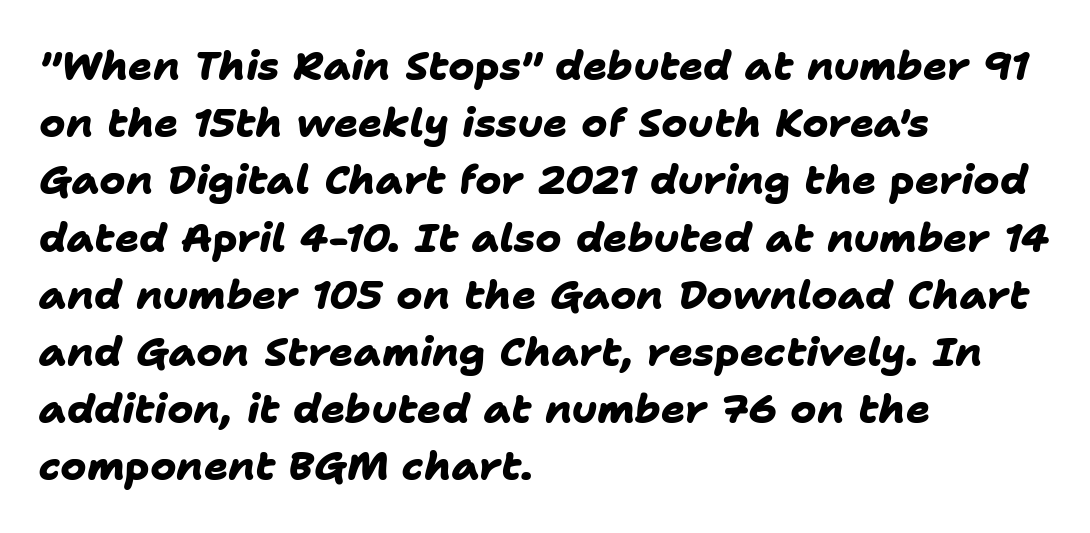
The image shows 40 px heavy sans-serif type; set left-aligned, normal line spacing (1.43x), normal letter spacing, not underlined; low stroke contrast and a medium x-height.
